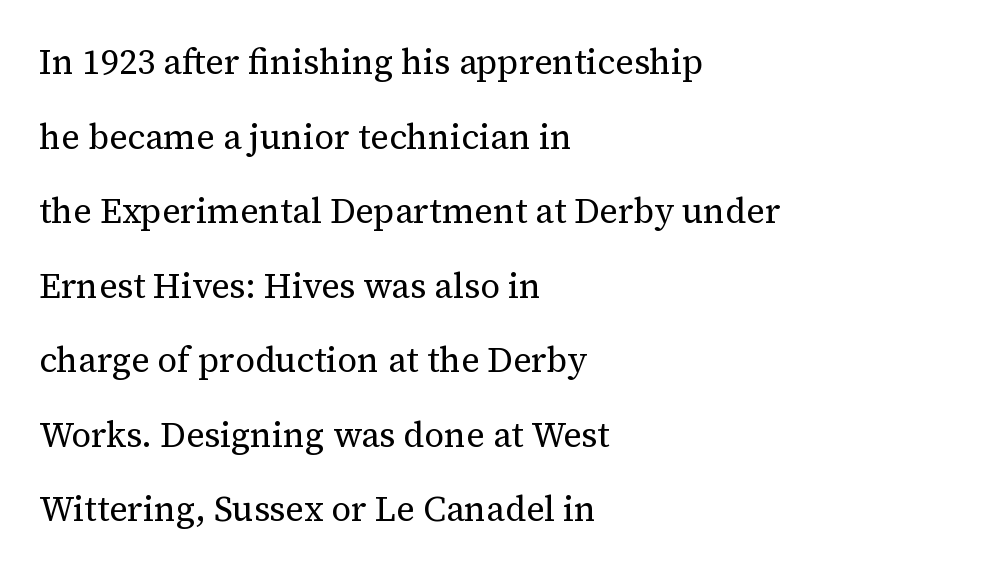
{"serif": "yes", "italic": "no", "bold": "no", "weight": "regular", "width": "normal", "stroke_contrast": "medium", "x_height": "medium", "monospaced": "no", "underline": "no", "align": "left", "line_spacing": "loose", "line_spacing_ratio": 2.13, "letter_spacing": "normal", "letter_spacing_em": 0.0, "glyph_px": 35}
